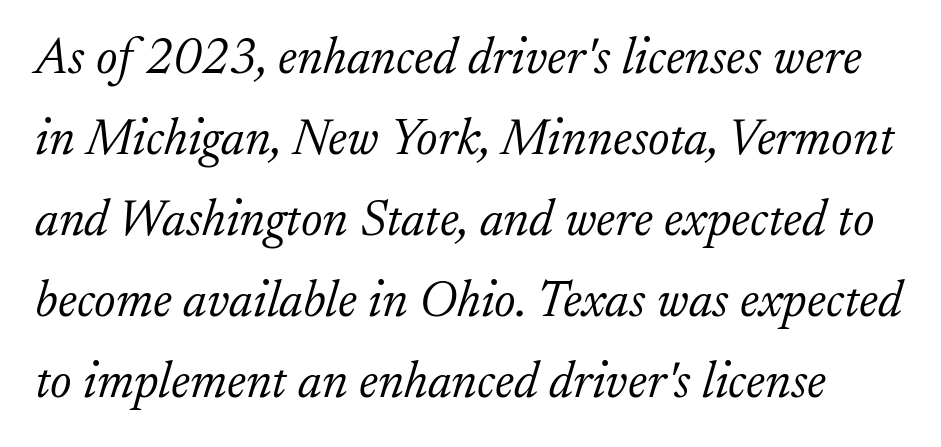
{"serif": "yes", "italic": "yes", "lean": "right", "slant_degrees": 17, "bold": "no", "weight": "light", "width": "normal", "stroke_contrast": "low", "x_height": "small", "monospaced": "no", "underline": "no", "line_spacing": "normal", "line_spacing_ratio": 1.59, "letter_spacing": "normal", "letter_spacing_em": 0.0, "glyph_px": 51}
